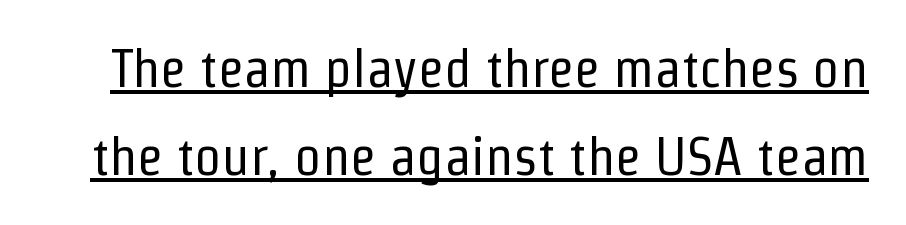
Q: Is the text bold? A: No.
Q: Is the text italic (slanted)? A: No, it is upright.
Q: Is the typeface a serif or a sans-serif typeface? A: Sans-serif.
Q: Is the text underlined? A: Yes.
Q: Is the spacing between letters normal or unusually wide? A: Normal.
Q: Is the spacing between lines tight, normal or loose? A: Normal.
Q: Width (condensed, normal, or wide)? A: Condensed.
Q: Stroke contrast? A: Low.
Q: x-height? A: Medium.
Q: Monospaced? A: No.
